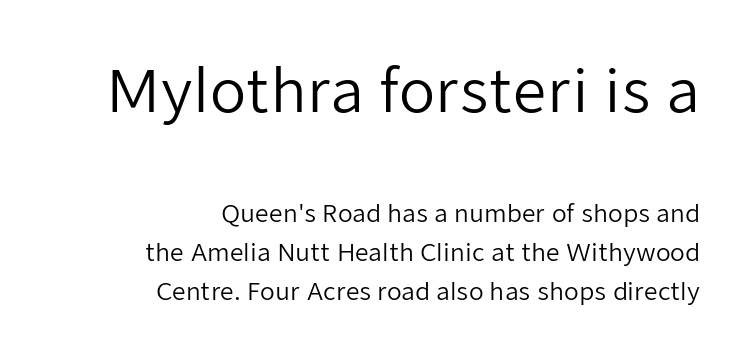
Q: Is the text bold? A: No.
Q: Is the text italic (slanted)? A: No, it is upright.
Q: Is the typeface a serif or a sans-serif typeface? A: Sans-serif.
Q: Is the text underlined? A: No.
Q: How is the paragraph aligned? A: Right-aligned.
Q: Is the spacing between letters normal or unusually wide? A: Normal.
Q: Is the spacing between lines tight, normal or loose? A: Normal.
Q: Which block of text is set in a larger size, the first (top) or the second (bottom)? A: The first (top) one.
Q: Width (condensed, normal, or wide)? A: Normal.
Q: Stroke contrast? A: Low.
Q: x-height? A: Medium.
Q: Monospaced? A: No.
